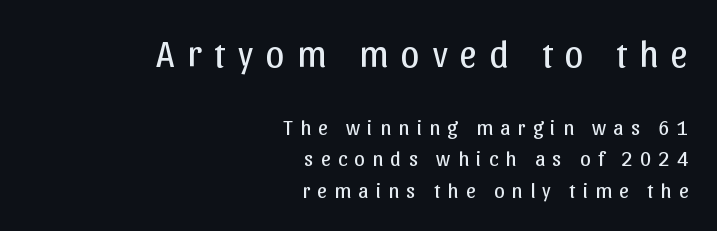
The image shows 37 px regular-weight sans-serif type, upright; set right-aligned, normal line spacing (1.48x), unusually wide letter spacing (+0.35 em), not underlined; the first (top) block is 1.76x larger; low stroke contrast and a medium x-height.
